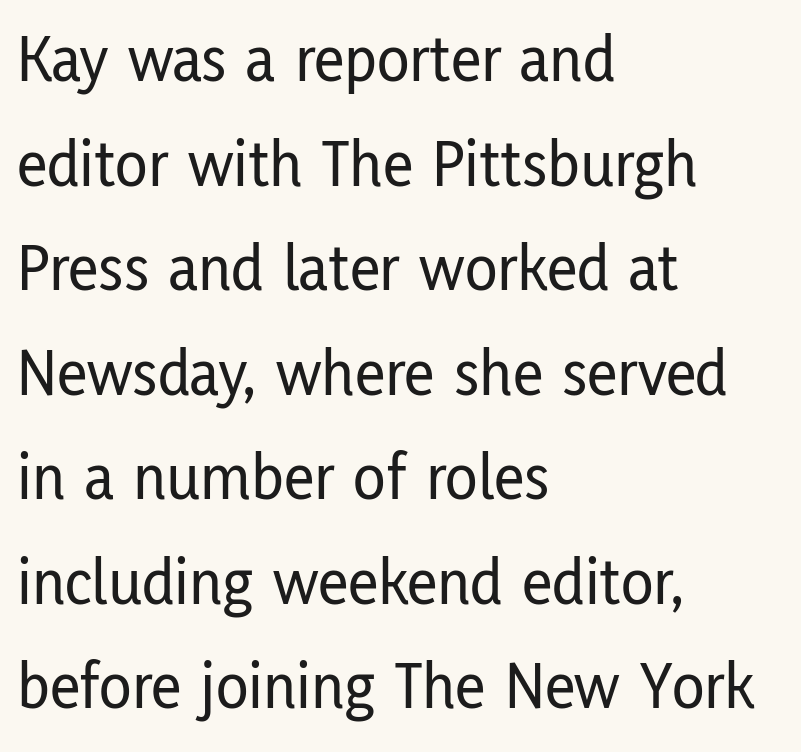
{"serif": "no", "italic": "no", "width": "condensed", "stroke_contrast": "low", "x_height": "medium", "monospaced": "no", "underline": "no", "align": "left", "line_spacing": "normal", "line_spacing_ratio": 1.56, "letter_spacing": "normal", "letter_spacing_em": 0.0, "glyph_px": 67}
